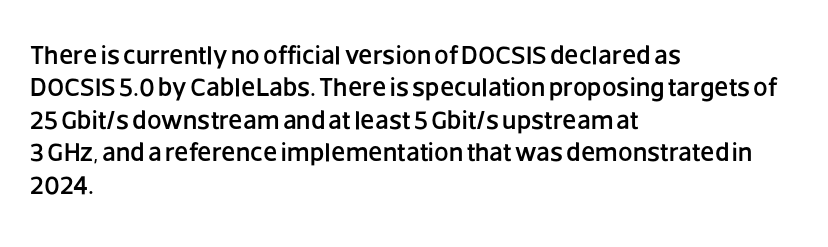
{"italic": "no", "underline": "no", "align": "left", "line_spacing": "normal", "line_spacing_ratio": 1.25, "letter_spacing": "normal", "letter_spacing_em": 0.0, "glyph_px": 26}
